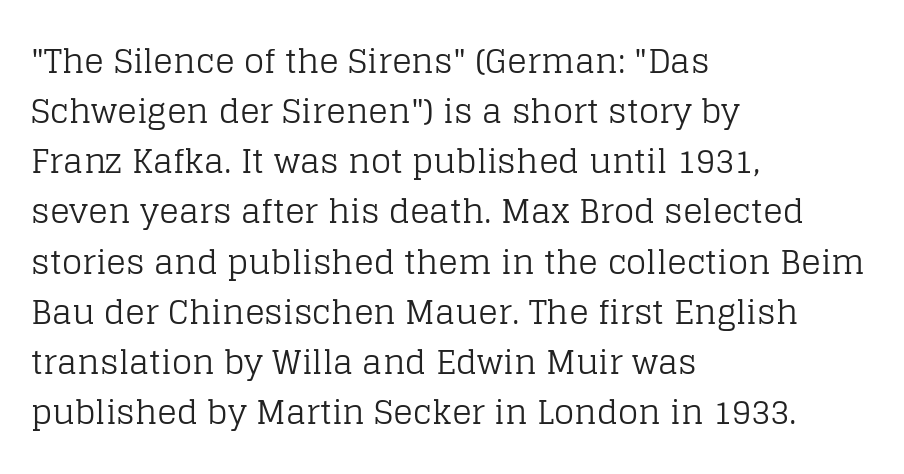
{"serif": "yes", "italic": "no", "bold": "no", "weight": "regular", "width": "normal", "stroke_contrast": "low", "x_height": "large", "monospaced": "no", "underline": "no", "align": "left", "line_spacing": "normal", "line_spacing_ratio": 1.52, "letter_spacing": "normal", "letter_spacing_em": 0.0, "glyph_px": 33}
